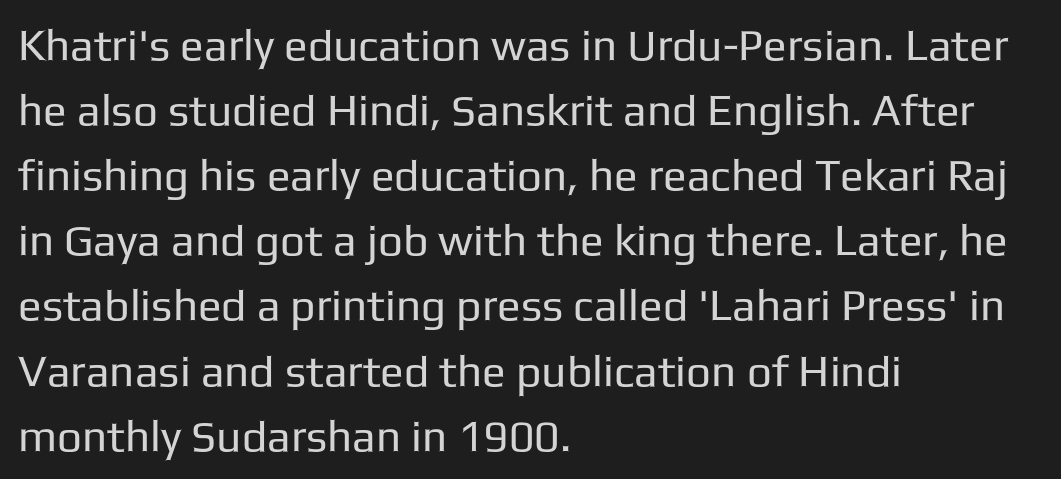
In terms of letterspacing, this is plain default setting. A typesetter would label this face a sans. The space directly below the letters is spotless. Each letter keeps its own natural width here, so spacing adapts to shape. Compared with typical paragraphs, the rows here are spaced about the same.
